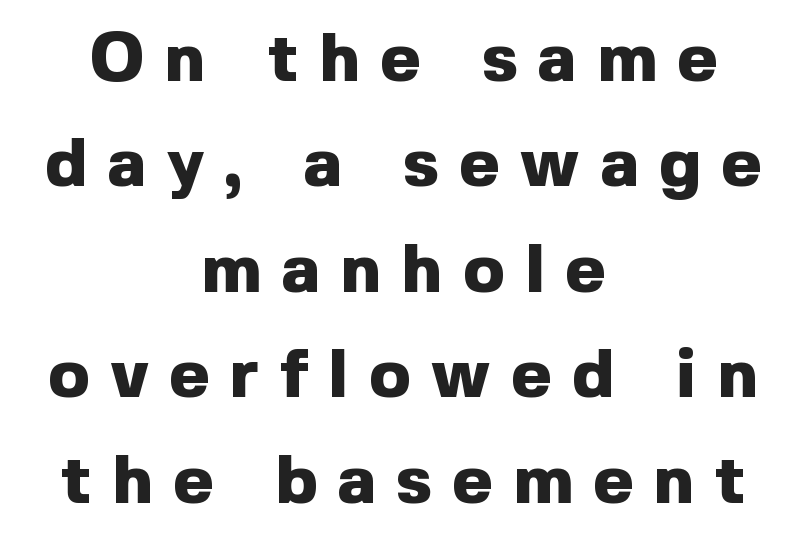
Q: Is the text bold? A: Yes.
Q: Is the text italic (slanted)? A: No, it is upright.
Q: Is the typeface a serif or a sans-serif typeface? A: Sans-serif.
Q: Is the text underlined? A: No.
Q: How is the paragraph aligned? A: Centered.
Q: Is the spacing between letters normal or unusually wide? A: Unusually wide.
Q: Is the spacing between lines tight, normal or loose? A: Normal.
Q: Width (condensed, normal, or wide)? A: Normal.
Q: x-height? A: Medium.
Q: Monospaced? A: No.
